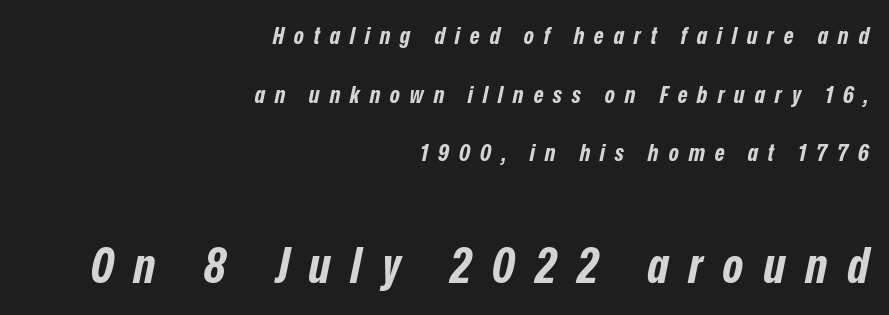
Italic: yes, the glyphs are oblique. This sample uses expanded letter spacing, leaving extra air between glyphs. Look at the stroke-to-counter ratio: heavy, a bold. Does the copy run flush right? Yes — the right margin is perfectly even.
